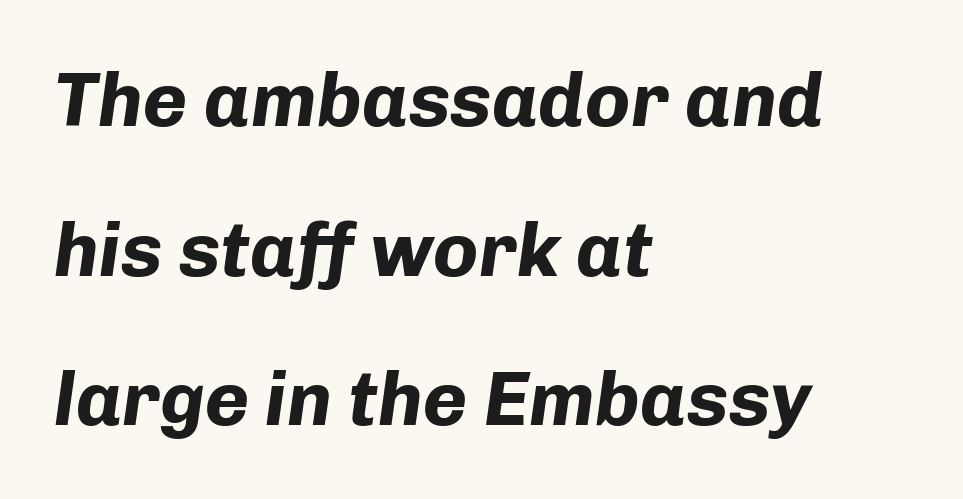
Q: Is the text bold? A: Yes.
Q: Is the text italic (slanted)? A: Yes, it leans right by about 8 degrees.
Q: Is the text underlined? A: No.
Q: How is the paragraph aligned? A: Left-aligned.
Q: Is the spacing between letters normal or unusually wide? A: Normal.
Q: Is the spacing between lines tight, normal or loose? A: Loose.
Q: Width (condensed, normal, or wide)? A: Normal.
Q: Stroke contrast? A: Low.
Q: x-height? A: Medium.
Q: Monospaced? A: No.
